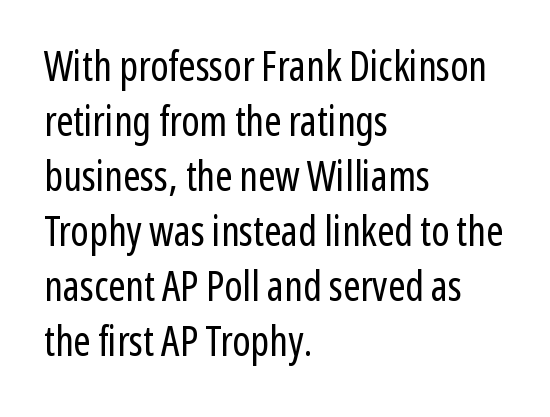
Stroke thickness stays within the range of a standard reading face or lighter. The glyphs in this specimen are sans serif. There is no visible air inserted between adjacent glyphs. A bare baseline throughout the passage.
